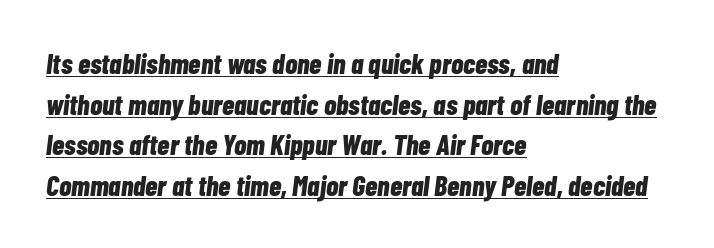
The image shows 28 px bold, condensed type, italic (leaning right); set left-aligned, normal line spacing (1.45x), normal letter spacing, underlined; low stroke contrast and a medium x-height.
